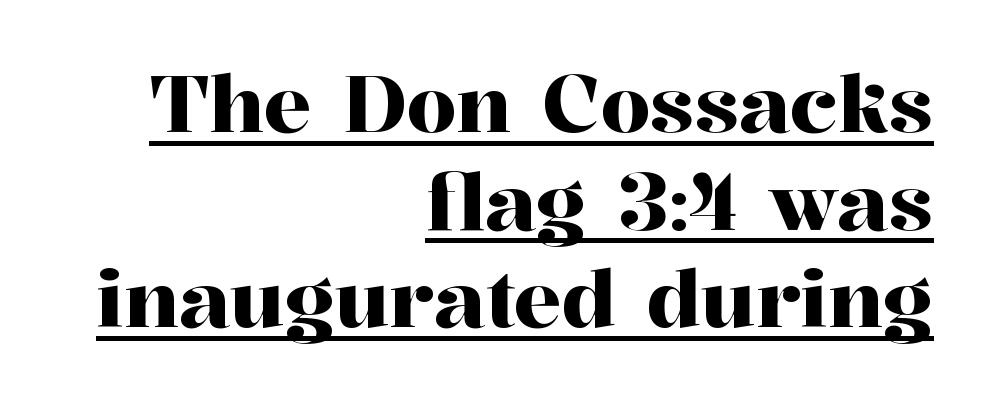
Q: Is the text italic (slanted)? A: No, it is upright.
Q: Is the typeface a serif or a sans-serif typeface? A: Serif.
Q: Is the text underlined? A: Yes.
Q: How is the paragraph aligned? A: Right-aligned.
Q: Is the spacing between letters normal or unusually wide? A: Normal.
Q: Width (condensed, normal, or wide)? A: Normal.
Q: Stroke contrast? A: High.
Q: x-height? A: Medium.
Q: Monospaced? A: No.
